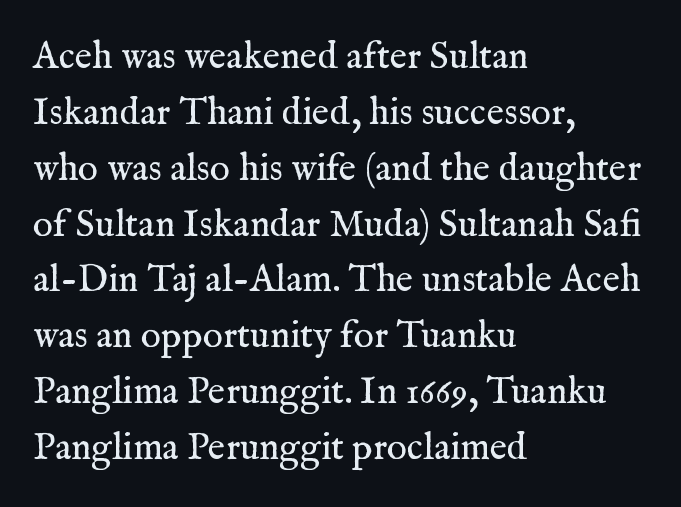
{"serif": "yes", "italic": "no", "bold": "no", "weight": "regular", "width": "normal", "stroke_contrast": "medium", "x_height": "medium", "monospaced": "no", "underline": "no", "align": "left", "line_spacing": "normal", "line_spacing_ratio": 1.47, "letter_spacing": "normal", "letter_spacing_em": 0.0, "glyph_px": 38}
